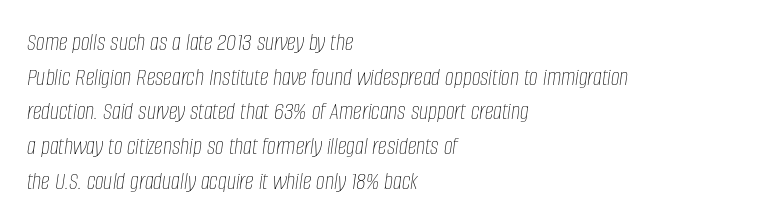
Regarding leading, the lines here are spaced in the standard way. When letters slant like this, we call the style italic. This rendering features lettering with no underline. The typesetter chose a ragged-right arrangement here. Counters stay open thanks to moderate or lighter strokes.
